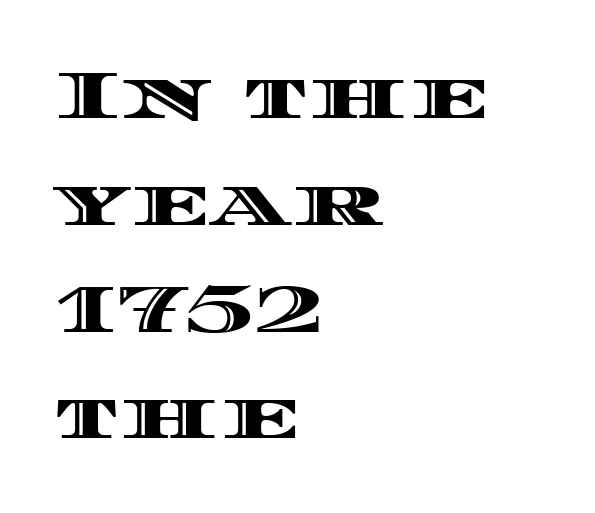
Here the designer chose a conventional face with non-uniform glyph widths. No extra tracking has been applied to these lines. Normally led — the rows are evenly, conventionally spaced. The letters stand straight up with perfectly vertical stems. The foot of each line stays bare and open.
